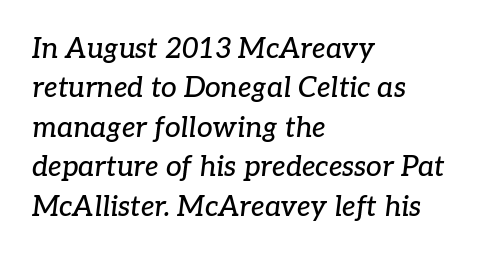
Visually the block forms a straight wall on the left and a jagged coastline on the right. The glyphs in this specimen are seriffed. A normal amount of white space separates one row of letters from the next. Do the characters align in a grid? No, the font is proportional. Quick note: italic.
